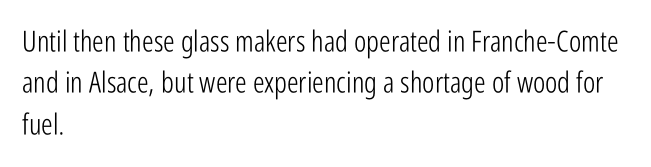
Q: Is the text bold? A: No.
Q: Is the text italic (slanted)? A: No, it is upright.
Q: Is the typeface a serif or a sans-serif typeface? A: Sans-serif.
Q: Is the text underlined? A: No.
Q: How is the paragraph aligned? A: Left-aligned.
Q: Is the spacing between letters normal or unusually wide? A: Normal.
Q: Is the spacing between lines tight, normal or loose? A: Normal.
Q: Width (condensed, normal, or wide)? A: Condensed.
Q: Stroke contrast? A: Low.
Q: x-height? A: Medium.
Q: Monospaced? A: No.
